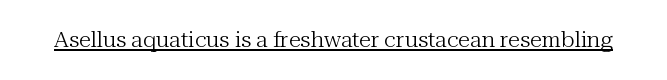
Q: Is the text bold? A: No.
Q: Is the text italic (slanted)? A: No, it is upright.
Q: Is the text underlined? A: Yes.
Q: Is the spacing between letters normal or unusually wide? A: Normal.
